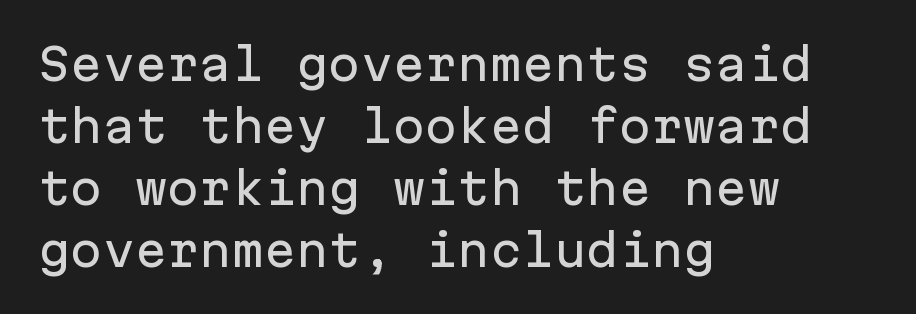
{"serif": "no", "italic": "no", "width": "normal", "stroke_contrast": "low", "x_height": "medium", "monospaced": "yes", "underline": "no", "align": "left", "line_spacing": "normal", "line_spacing_ratio": 1.44, "letter_spacing": "normal", "letter_spacing_em": 0.0, "glyph_px": 43}
